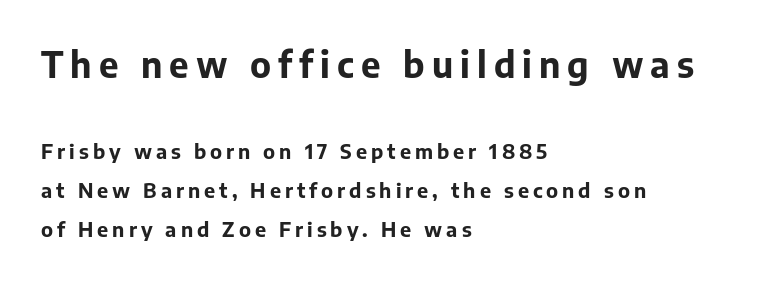
The image shows 35 px bold sans-serif type, upright; set left-aligned, loose line spacing (1.96x), unusually wide letter spacing (+0.2 em), not underlined; the first (top) block is 1.75x larger; low stroke contrast and a medium x-height.
